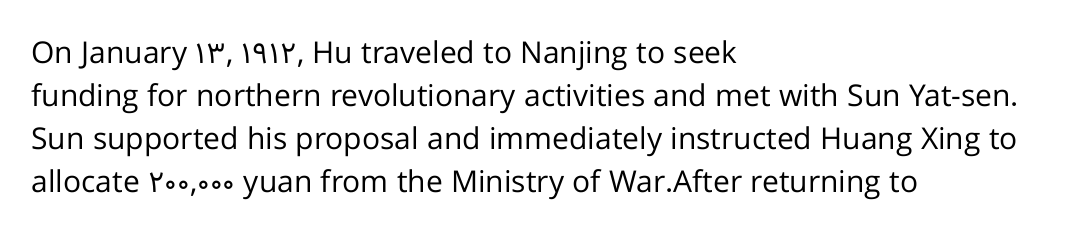
The image shows 30 px regular-weight sans-serif type, upright; set left-aligned, normal line spacing (1.43x), normal letter spacing, not underlined; low stroke contrast and a medium x-height.
